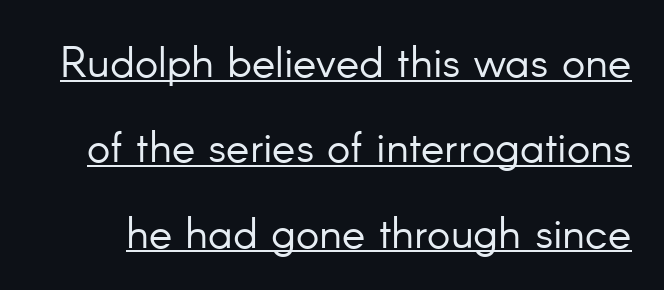
{"serif": "no", "italic": "no", "bold": "no", "weight": "light", "width": "normal", "stroke_contrast": "low", "x_height": "small", "monospaced": "no", "underline": "yes", "line_spacing": "loose", "line_spacing_ratio": 1.94, "letter_spacing": "normal", "letter_spacing_em": 0.0, "glyph_px": 44}
